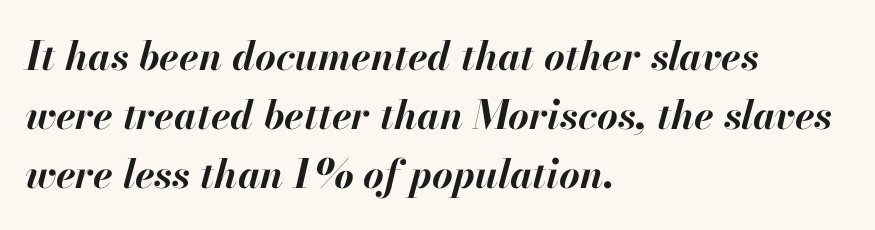
Is this a fixed-width face? No — the glyphs have proportional, varying widths. Alignment: flush left. Is there much room between lines? A standard amount, neither cramped nor airy. You'd pick this weight for a headline — it's a proper bold. Tracking here is standard; glyphs follow each other at the usual distance.
